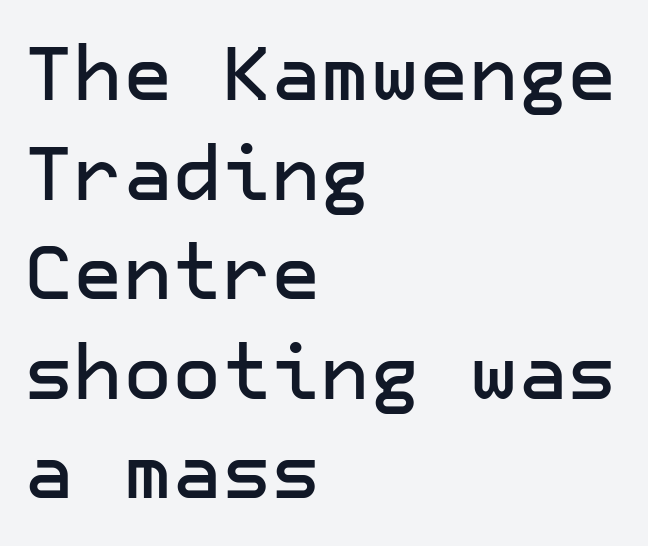
{"serif": "no", "italic": "no", "width": "normal", "stroke_contrast": "low", "x_height": "medium", "underline": "no", "align": "left", "line_spacing": "normal", "line_spacing_ratio": 1.31, "letter_spacing": "normal", "letter_spacing_em": 0.0, "glyph_px": 76}
